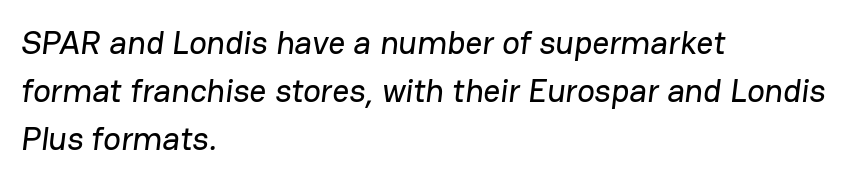
Left-aligned paragraph, ragged on the right. Font category for this specimen: sans-serif. The space between consecutive lines is moderate. Each letter keeps its own natural width here, so spacing adapts to shape.
